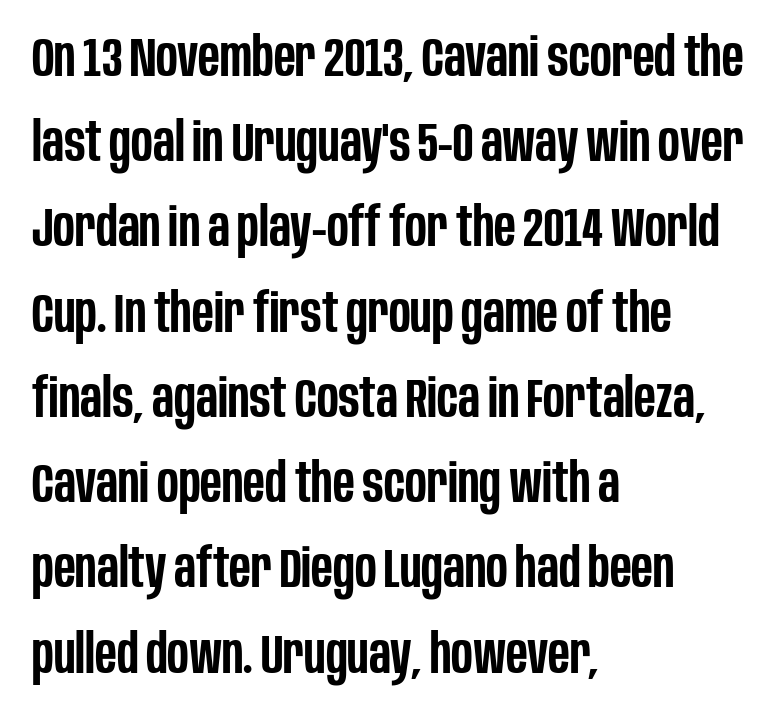
{"serif": "no", "italic": "no", "bold": "semi", "weight": "semibold", "width": "condensed", "stroke_contrast": "low", "x_height": "large", "monospaced": "no", "underline": "no", "align": "left", "line_spacing": "normal", "line_spacing_ratio": 1.55, "letter_spacing": "normal", "letter_spacing_em": 0.0, "glyph_px": 55}
